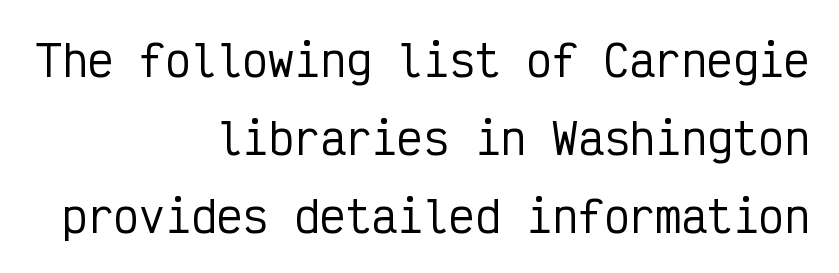
The image shows 43 px condensed sans-serif type, upright, monospaced; set right-aligned, line spacing 1.81x, normal letter spacing, not underlined; low stroke contrast and a medium x-height.
